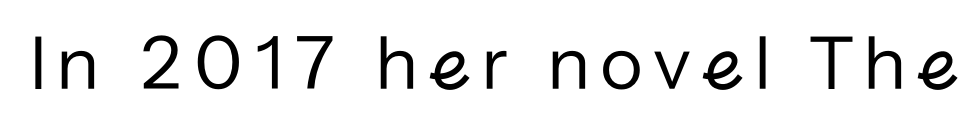
{"serif": "no", "italic": "no", "bold": "no", "weight": "regular", "width": "normal", "stroke_contrast": "low", "x_height": "medium", "monospaced": "no", "underline": "no", "glyph_px": 79}
